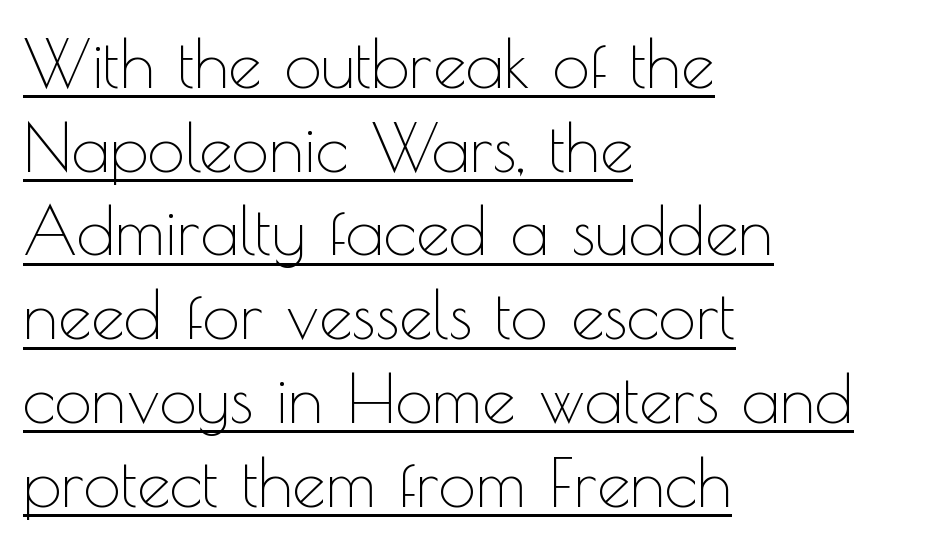
Every row of glyphs begins at an identical x-position on the left. Check the space under the baseline: a stroke is drawn there. Vertical stems look standard width or narrower in stroke. This is roman type, the default non-slanted kind. Default kerning and tracking; the words read as compact shapes.
